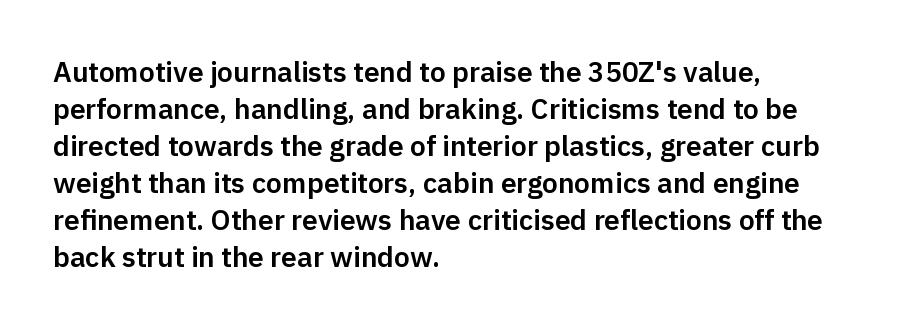
The setting favours the left margin, as ordinary paragraphs usually do. Note the varied advance widths — an 'i' is clearly narrower than an 'm'. It's the straight-up-and-down kind of type. These lines sit exactly where default settings would place them.
